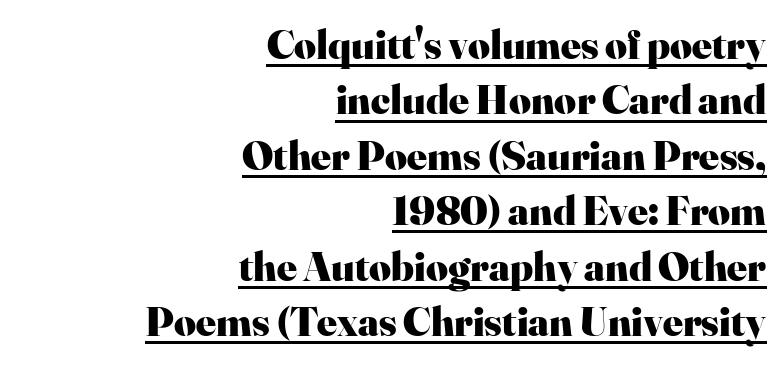
The image shows 42 px heavy serif type, upright; set right-aligned, normal line spacing (1.32x), normal letter spacing, underlined; high stroke contrast and a small x-height.
